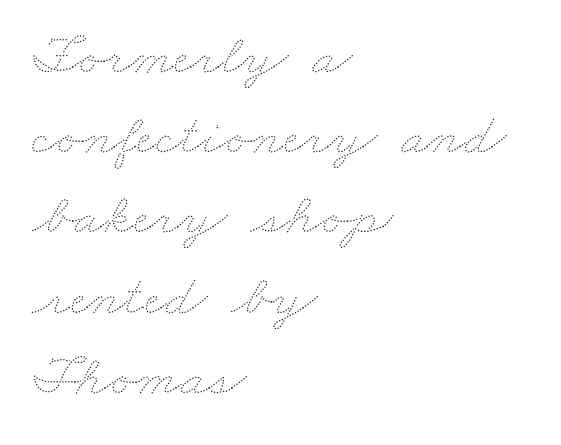
Q: Is the text bold? A: No.
Q: Is the text underlined? A: No.
Q: How is the paragraph aligned? A: Left-aligned.
Q: Is the spacing between letters normal or unusually wide? A: Normal.
Q: Is the spacing between lines tight, normal or loose? A: Normal.
Q: Width (condensed, normal, or wide)? A: Wide.
Q: Stroke contrast? A: Medium.
Q: x-height? A: Small.
Q: Monospaced? A: No.
